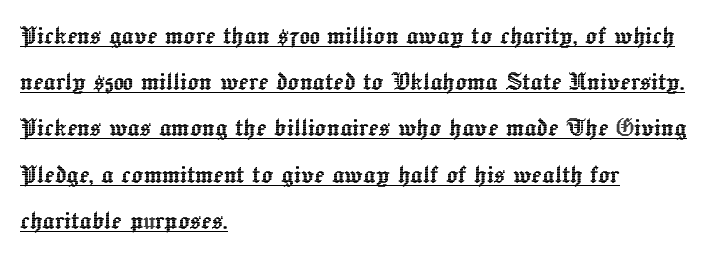
{"italic": "no", "width": "normal", "x_height": "medium", "monospaced": "no", "underline": "yes", "align": "left", "line_spacing": "normal", "line_spacing_ratio": 1.54, "letter_spacing": "normal", "letter_spacing_em": 0.0, "glyph_px": 30}
